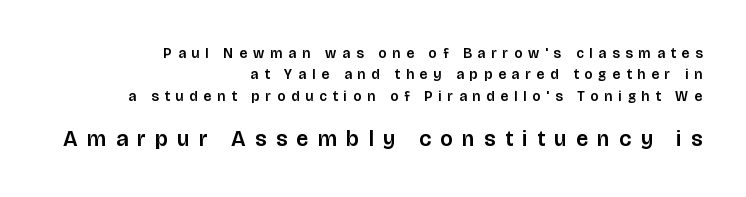
When letters stand straight like this, we call the style roman or upright. A student would call this right alignment; a typographer would say flush right, rag left. The rendering uses a moderate line-height, typical for paragraphs. The zone under the glyphs is completely vacant. A typesetter would call this heavily tracked-out type.
